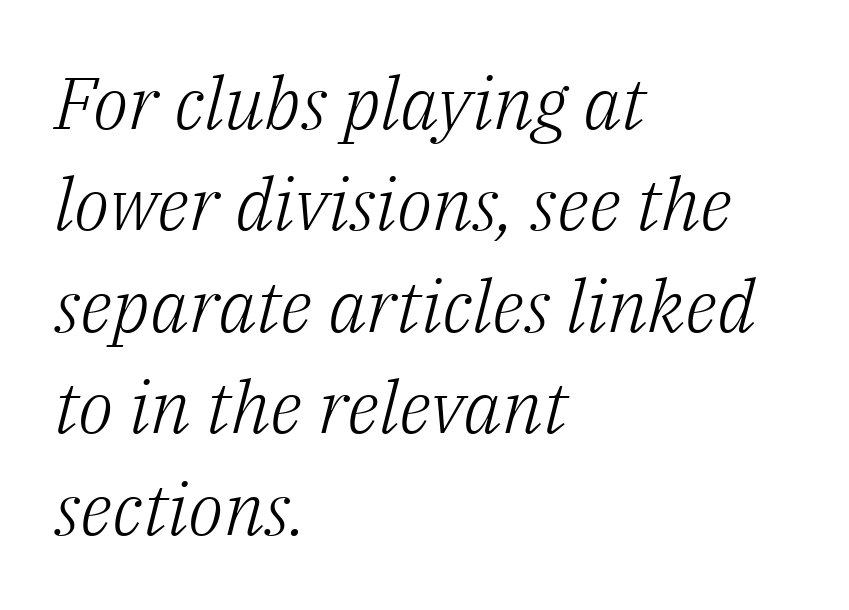
Q: Is the text bold? A: No.
Q: Is the text italic (slanted)? A: Yes, it leans right by about 14 degrees.
Q: Is the typeface a serif or a sans-serif typeface? A: Serif.
Q: Is the text underlined? A: No.
Q: How is the paragraph aligned? A: Left-aligned.
Q: Is the spacing between letters normal or unusually wide? A: Normal.
Q: Is the spacing between lines tight, normal or loose? A: Normal.
Q: Width (condensed, normal, or wide)? A: Normal.
Q: Stroke contrast? A: Low.
Q: x-height? A: Medium.
Q: Monospaced? A: No.
